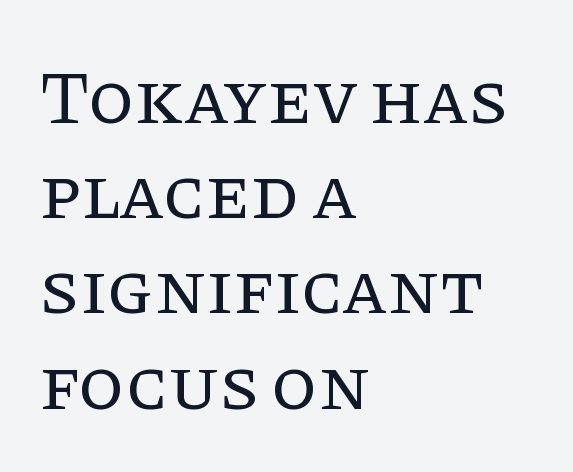
{"serif": "yes", "italic": "no", "bold": "no", "weight": "regular", "width": "normal", "stroke_contrast": "low", "x_height": "large", "monospaced": "no", "underline": "no", "align": "left", "line_spacing": "normal", "line_spacing_ratio": 1.27, "letter_spacing": "normal", "letter_spacing_em": 0.0, "glyph_px": 75}
